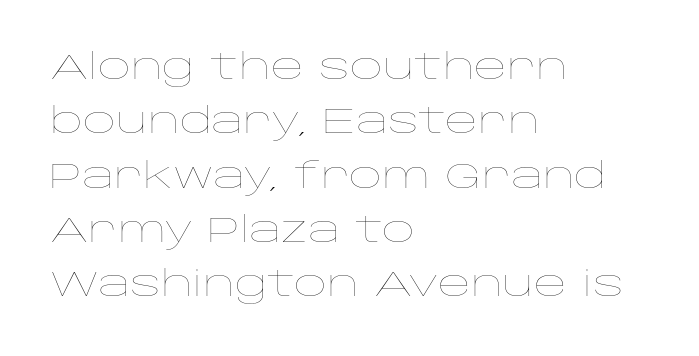
A roman cut, with each character standing at attention. The face used here is rendered with its standard letterfit. Proportional: the letters do not fall into vertical columns. The designer left line spacing at the default. The specimen omits any rule beneath the text block's lines. The lines in this sample share a left origin and differ only in where they stop.
